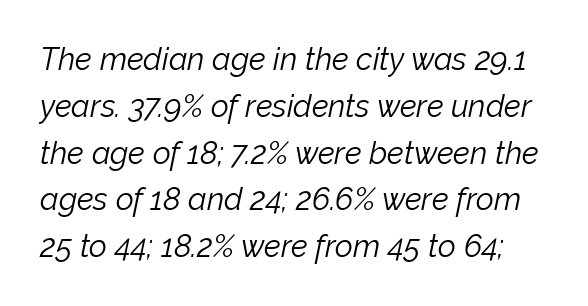
Q: Is the text bold? A: No.
Q: Is the text italic (slanted)? A: Yes, it leans right by about 12 degrees.
Q: Is the text underlined? A: No.
Q: Is the spacing between letters normal or unusually wide? A: Normal.
Q: Is the spacing between lines tight, normal or loose? A: Normal.
Q: Width (condensed, normal, or wide)? A: Normal.
Q: Stroke contrast? A: Low.
Q: x-height? A: Medium.
Q: Monospaced? A: No.
